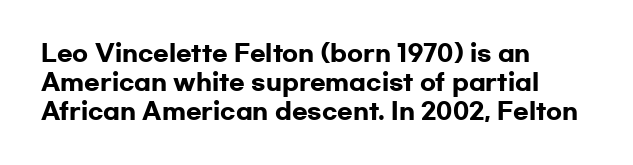
The image shows 23 px bold type, upright; set left-aligned, normal line spacing (1.27x), normal letter spacing, not underlined.
